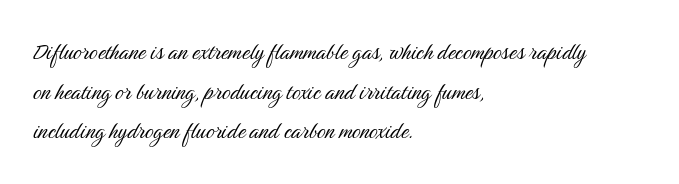
{"bold": "no", "underline": "no", "align": "left", "line_spacing": "normal", "line_spacing_ratio": 1.47, "letter_spacing": "normal", "letter_spacing_em": 0.0, "glyph_px": 27}
